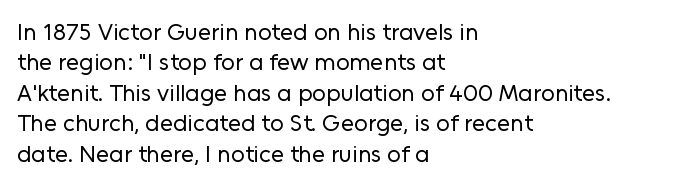
Q: Is the text bold? A: No.
Q: Is the text italic (slanted)? A: No, it is upright.
Q: Is the text underlined? A: No.
Q: How is the paragraph aligned? A: Left-aligned.
Q: Is the spacing between letters normal or unusually wide? A: Normal.
Q: Is the spacing between lines tight, normal or loose? A: Normal.
